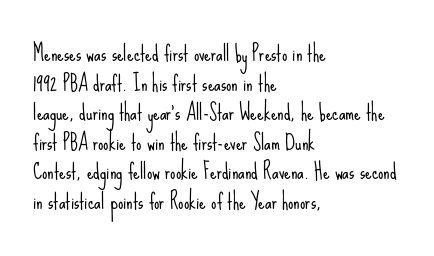
{"italic": "no", "bold": "no", "underline": "no", "align": "left", "line_spacing": "normal", "line_spacing_ratio": 1.41, "letter_spacing": "normal", "letter_spacing_em": 0.0, "glyph_px": 21}
